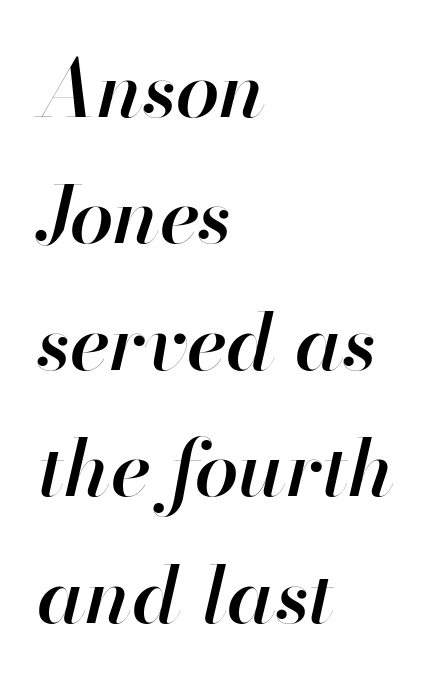
The image shows 79 px semibold type, italic (leaning right); set left-aligned, normal line spacing (1.6x), normal letter spacing, not underlined; high stroke contrast and a small x-height.
